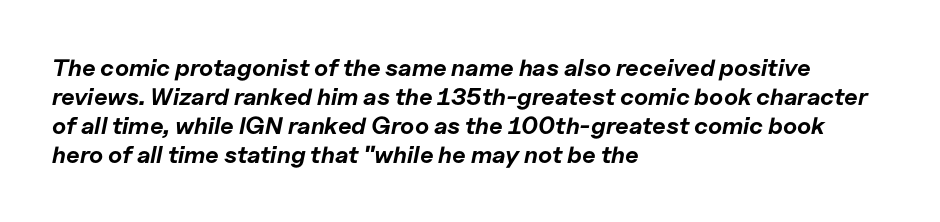
{"italic": "yes", "lean": "right", "slant_degrees": 11, "bold": "yes", "underline": "no", "align": "left", "line_spacing_ratio": 1.21, "letter_spacing": "normal", "letter_spacing_em": 0.0, "glyph_px": 24}
